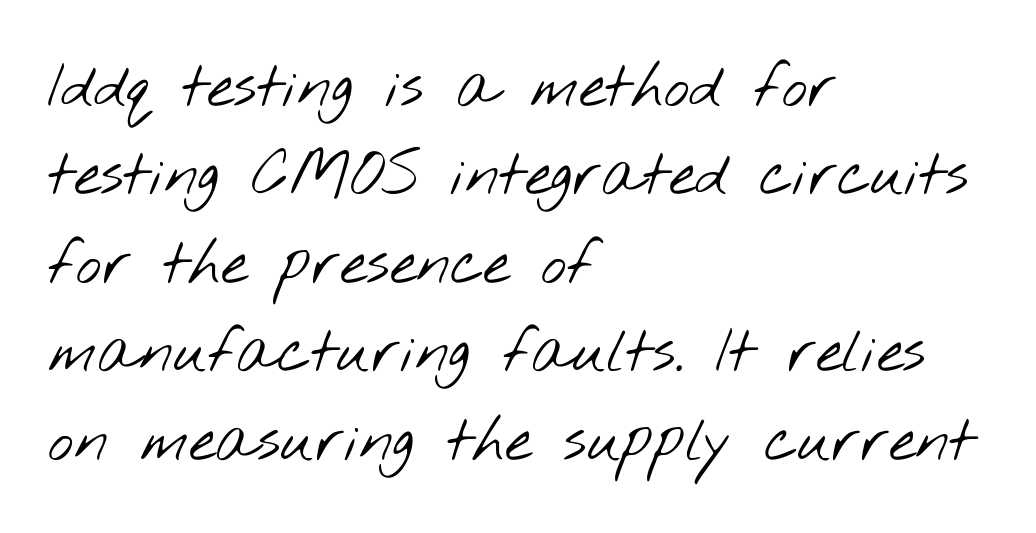
{"serif": "no", "bold": "no", "weight": "light", "width": "wide", "stroke_contrast": "low", "x_height": "small", "monospaced": "no", "underline": "no", "align": "left", "line_spacing": "normal", "line_spacing_ratio": 1.45, "letter_spacing": "normal", "letter_spacing_em": 0.0, "glyph_px": 61}
